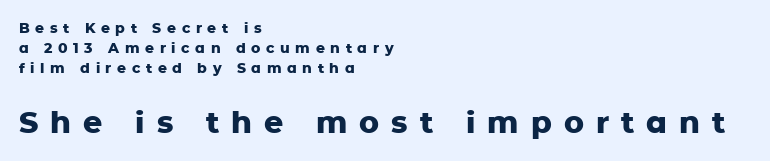
A typesetter would call this proportional, since set widths differ per character. No word sits above an underline. Unlike italic type, these characters show no tilt at all. Notice how thick the strokes are: this is what a full bold looks like. The type family on display is of the sans-serif kind. Between one letter and the next there's a generous, obvious gap.
